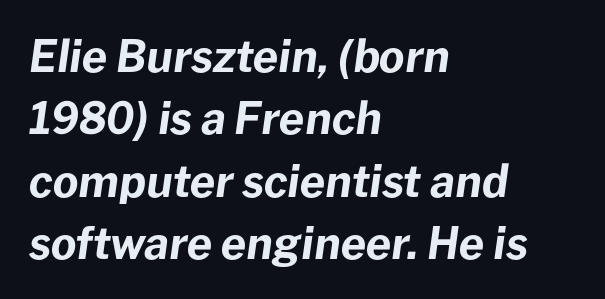
{"italic": "yes", "lean": "right", "slant_degrees": 8, "bold": "yes", "weight": "bold", "width": "normal", "stroke_contrast": "low", "x_height": "medium", "monospaced": "no", "underline": "no", "align": "left", "line_spacing": "normal", "line_spacing_ratio": 1.42, "letter_spacing": "normal", "letter_spacing_em": 0.0, "glyph_px": 44}
